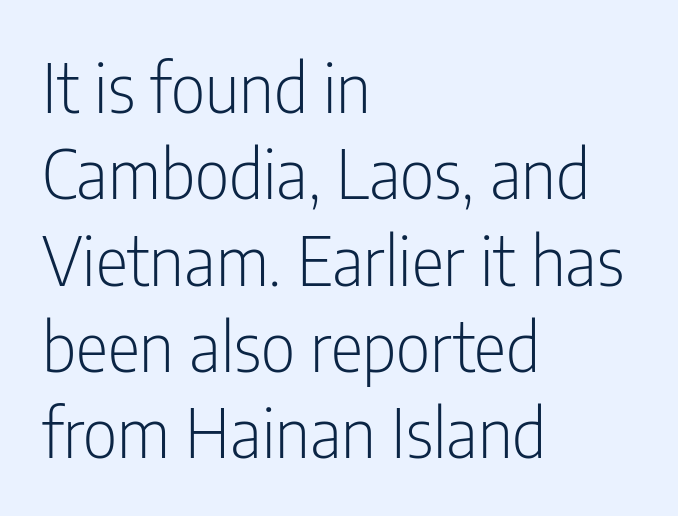
The image shows 68 px light, condensed sans-serif type, upright; set left-aligned, normal line spacing (1.27x), normal letter spacing, not underlined; low stroke contrast and a medium x-height.
